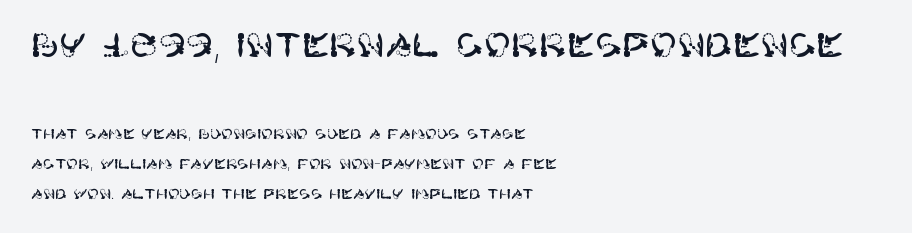
The image shows 33 px sans-serif type, upright; set left-aligned, loose line spacing (2.14x), normal letter spacing, not underlined; the first (top) block is 2.36x larger; high stroke contrast and a large x-height.
